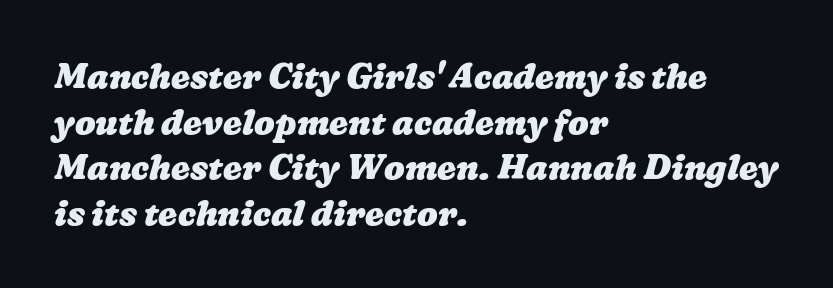
The image shows 34 px heavy, wide type; set left-aligned, normal line spacing (1.34x), normal letter spacing, not underlined; low stroke contrast and a medium x-height.
